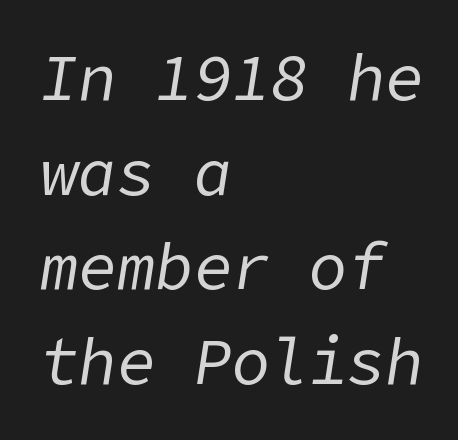
{"italic": "yes", "lean": "right", "slant_degrees": 9, "bold": "no", "weight": "regular", "width": "normal", "stroke_contrast": "low", "x_height": "medium", "underline": "no", "align": "left", "line_spacing": "normal", "line_spacing_ratio": 1.48, "letter_spacing": "normal", "letter_spacing_em": 0.0, "glyph_px": 64}
